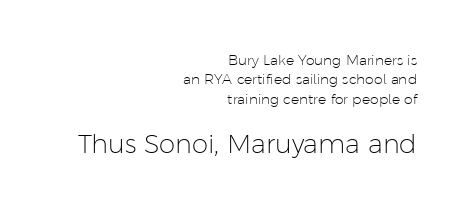
The image shows 26 px text type, upright; set right-aligned, normal line spacing (1.39x), normal letter spacing, not underlined; the second (bottom) block is 1.86x larger.
